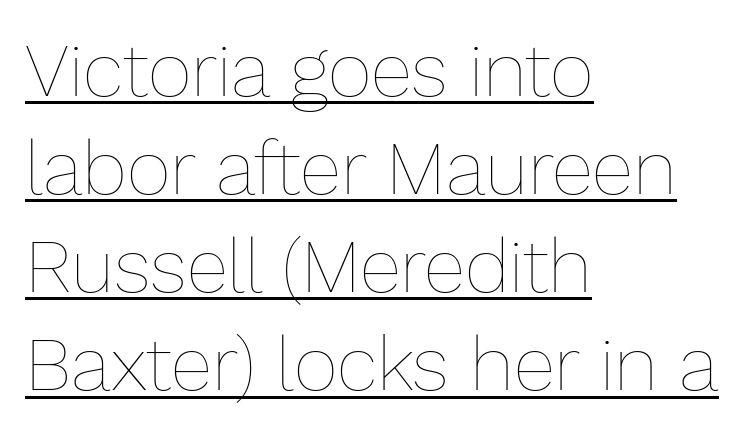
The lines are quadded left. The line texture is even and compact thanks to regular tracking. Is there much room between lines? A standard amount, neither cramped nor airy. A baseline rule has been typeset under these characters.
